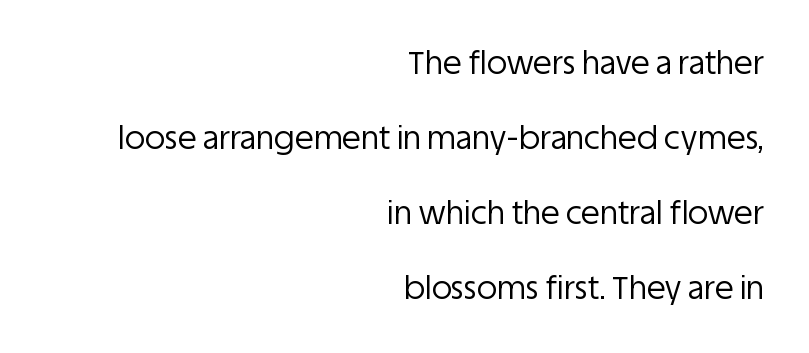
{"serif": "no", "italic": "no", "bold": "no", "weight": "regular", "width": "normal", "stroke_contrast": "low", "x_height": "large", "monospaced": "no", "underline": "no", "align": "right", "line_spacing": "loose", "line_spacing_ratio": 2.42, "letter_spacing": "normal", "letter_spacing_em": 0.0, "glyph_px": 31}
